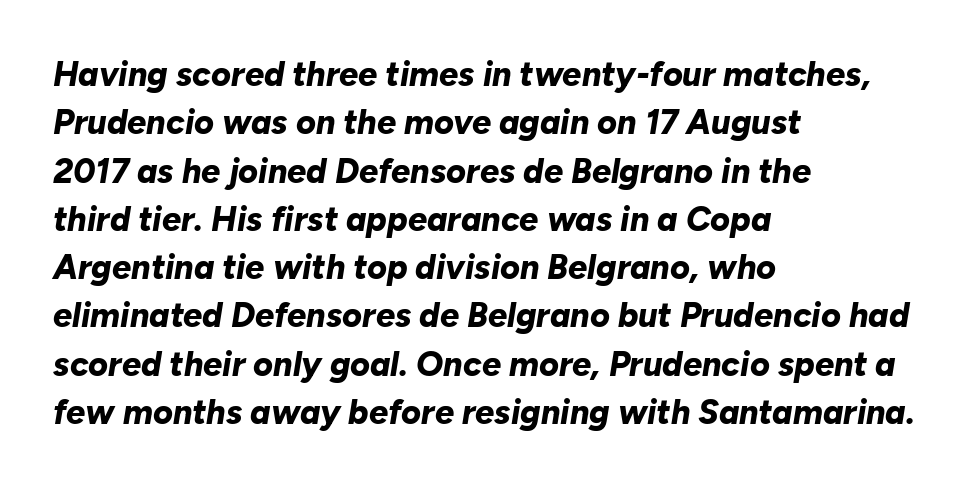
{"italic": "yes", "lean": "right", "slant_degrees": 10, "bold": "yes", "weight": "bold", "width": "normal", "stroke_contrast": "low", "x_height": "medium", "monospaced": "no", "underline": "no", "align": "left", "line_spacing": "normal", "line_spacing_ratio": 1.42, "letter_spacing": "normal", "letter_spacing_em": 0.0, "glyph_px": 34}
